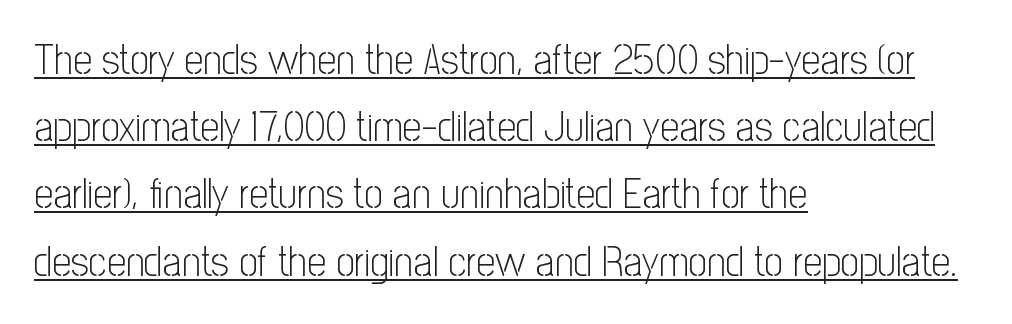
Check where the strokes stop: nothing finishes them off — pure sans. This sample uses plain, unmodified letter spacing. Bold? No — there's no thickening of the strokes. Does the leading feel generous? No, just average. A roman cut, with each character standing at attention. Here the designer chose a conventional face with non-uniform glyph widths.
